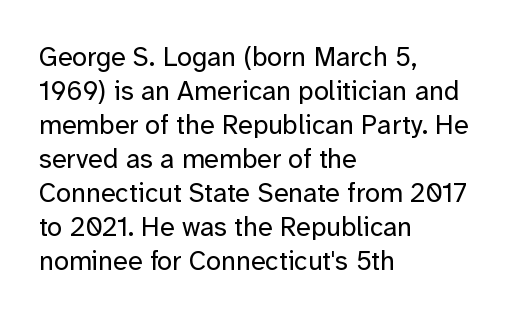
The image shows 27 px text type, upright; set left-aligned, normal line spacing (1.26x), normal letter spacing, not underlined.
